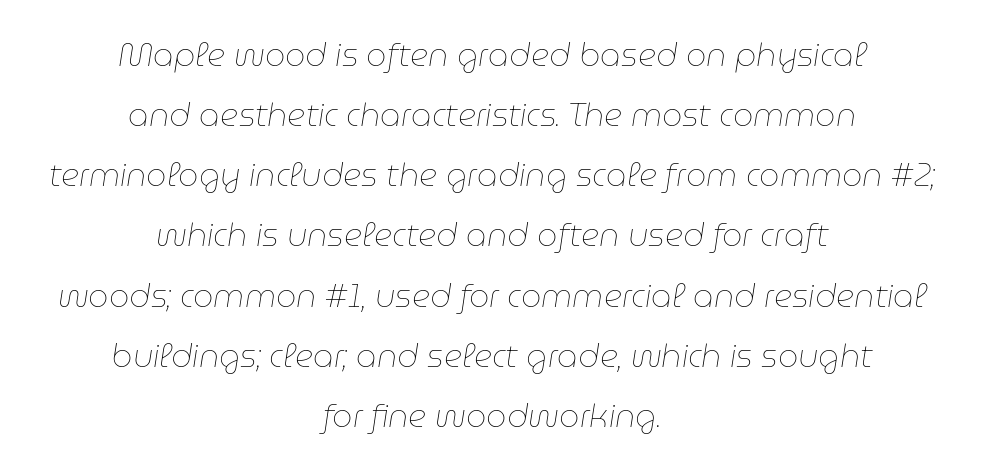
{"italic": "yes", "lean": "right", "slant_degrees": 9, "bold": "no", "weight": "thin", "width": "normal", "stroke_contrast": "low", "x_height": "medium", "monospaced": "no", "underline": "no", "align": "center", "line_spacing_ratio": 1.88, "letter_spacing": "normal", "letter_spacing_em": 0.0, "glyph_px": 32}
